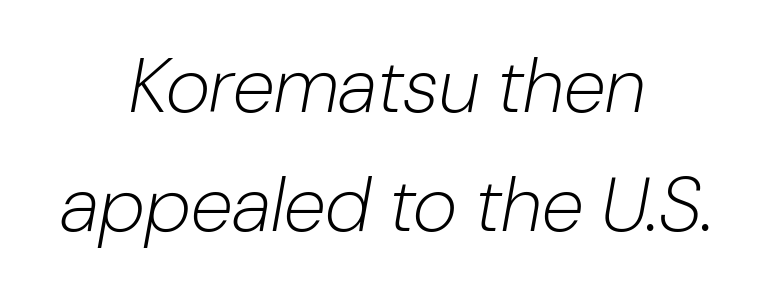
Q: Is the text bold? A: No.
Q: Is the text italic (slanted)? A: Yes, it leans right by about 10 degrees.
Q: Is the text underlined? A: No.
Q: How is the paragraph aligned? A: Centered.
Q: Is the spacing between letters normal or unusually wide? A: Normal.
Q: Is the spacing between lines tight, normal or loose? A: Normal.
Q: Width (condensed, normal, or wide)? A: Normal.
Q: Stroke contrast? A: Low.
Q: x-height? A: Medium.
Q: Monospaced? A: No.
